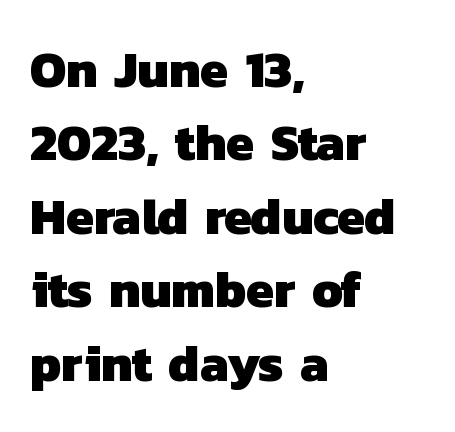
Q: Is the text bold? A: Yes.
Q: Is the typeface a serif or a sans-serif typeface? A: Sans-serif.
Q: Is the text underlined? A: No.
Q: How is the paragraph aligned? A: Left-aligned.
Q: Is the spacing between letters normal or unusually wide? A: Normal.
Q: Is the spacing between lines tight, normal or loose? A: Normal.
Q: Width (condensed, normal, or wide)? A: Normal.
Q: Stroke contrast? A: Low.
Q: x-height? A: Medium.
Q: Monospaced? A: No.
